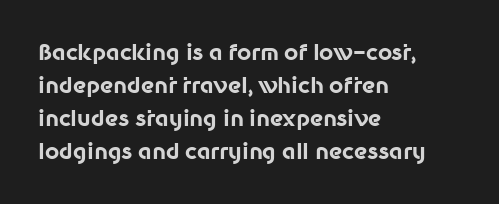
{"italic": "no", "bold": "yes", "underline": "no", "align": "left", "line_spacing": "normal", "line_spacing_ratio": 1.5, "letter_spacing": "normal", "letter_spacing_em": 0.0, "glyph_px": 22}
